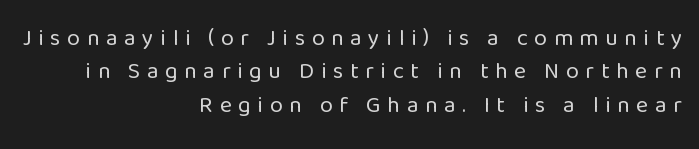
Q: Is the text bold? A: No.
Q: Is the text italic (slanted)? A: No, it is upright.
Q: Is the text underlined? A: No.
Q: How is the paragraph aligned? A: Right-aligned.
Q: Is the spacing between letters normal or unusually wide? A: Unusually wide.
Q: Is the spacing between lines tight, normal or loose? A: Normal.
